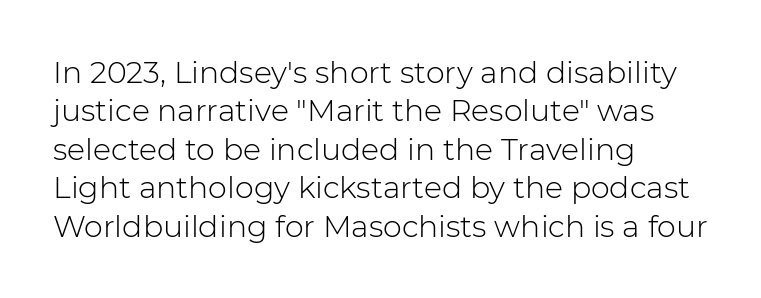
Q: Is the text bold? A: No.
Q: Is the text italic (slanted)? A: No, it is upright.
Q: Is the typeface a serif or a sans-serif typeface? A: Sans-serif.
Q: Is the text underlined? A: No.
Q: How is the paragraph aligned? A: Left-aligned.
Q: Is the spacing between letters normal or unusually wide? A: Normal.
Q: Is the spacing between lines tight, normal or loose? A: Normal.
Q: Width (condensed, normal, or wide)? A: Normal.
Q: Stroke contrast? A: Low.
Q: x-height? A: Medium.
Q: Monospaced? A: No.
